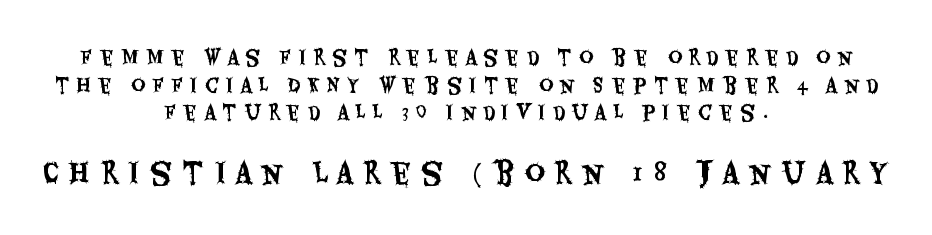
The image shows 28 px condensed sans-serif type, upright; set centered, normal line spacing (1.46x), unusually wide letter spacing (+0.37 em), not underlined; the second (bottom) block is 1.47x larger; medium stroke contrast and a large x-height.
